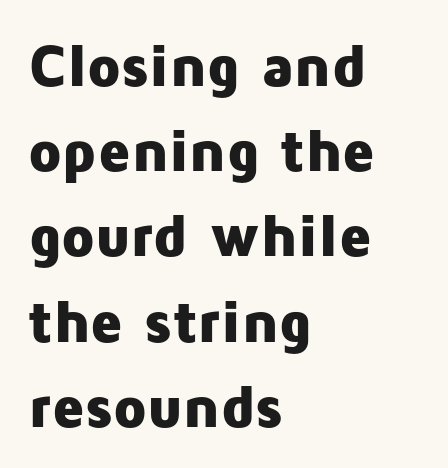
The image shows 60 px heavy sans-serif type, upright; set left-aligned, normal line spacing (1.42x), normal letter spacing, not underlined; low stroke contrast and a medium x-height.
